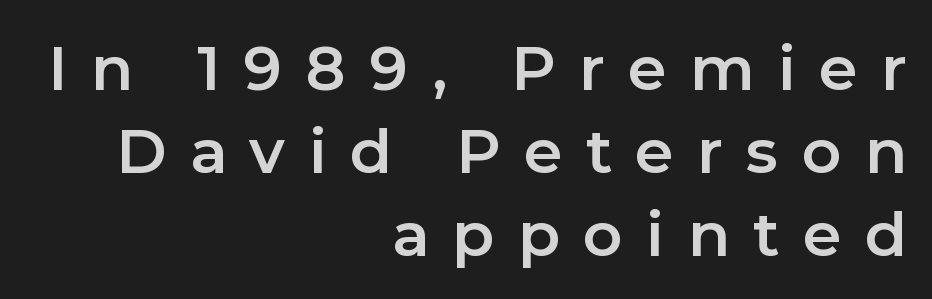
The glyphs are unaccompanied by any horizontal stroke below them. Observe the absence of serifs on each vertical stroke in this sample. Spacing verdict: proportional, widths tailored to each character. Caption: expanded tracking, letters set apart. Stems and bowls a touch heavier than normal — semibold. Tall strokes in this sample are plumb rather than angled.
